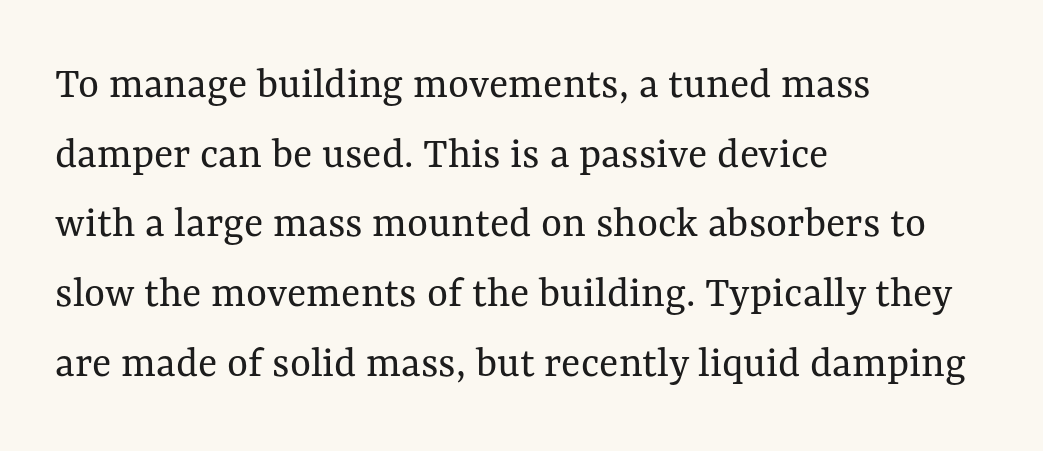
The image shows 45 px regular-weight type, upright; set left-aligned, normal line spacing (1.55x), normal letter spacing, not underlined; medium stroke contrast and a medium x-height.
